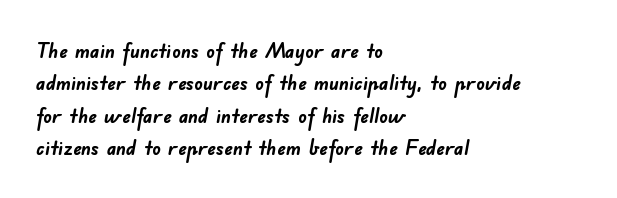
Q: Is the text bold? A: Yes.
Q: Is the text underlined? A: No.
Q: How is the paragraph aligned? A: Left-aligned.
Q: Is the spacing between letters normal or unusually wide? A: Normal.
Q: Is the spacing between lines tight, normal or loose? A: Normal.
